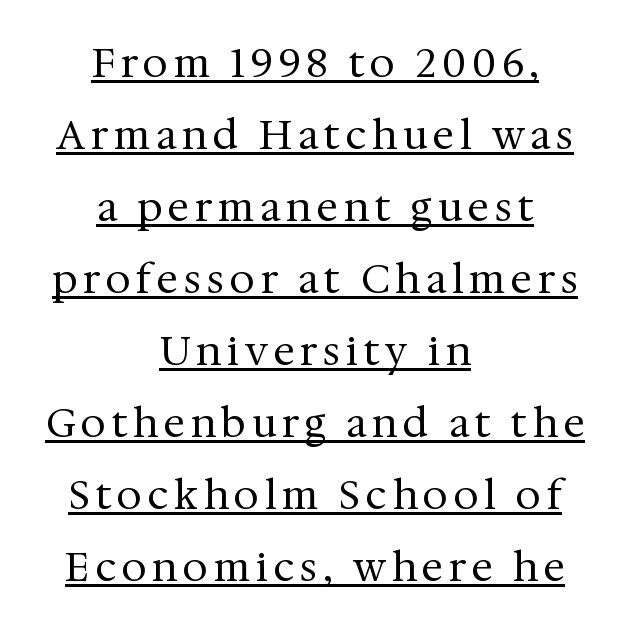
Neither beginnings nor endings align; midpoints do. Heft: none added — not bold. This sample carries an underscore along the baseline area. The text was rendered using a seriffed face with decorative stroke endings. Ascenders rise straight up at ninety degrees.
